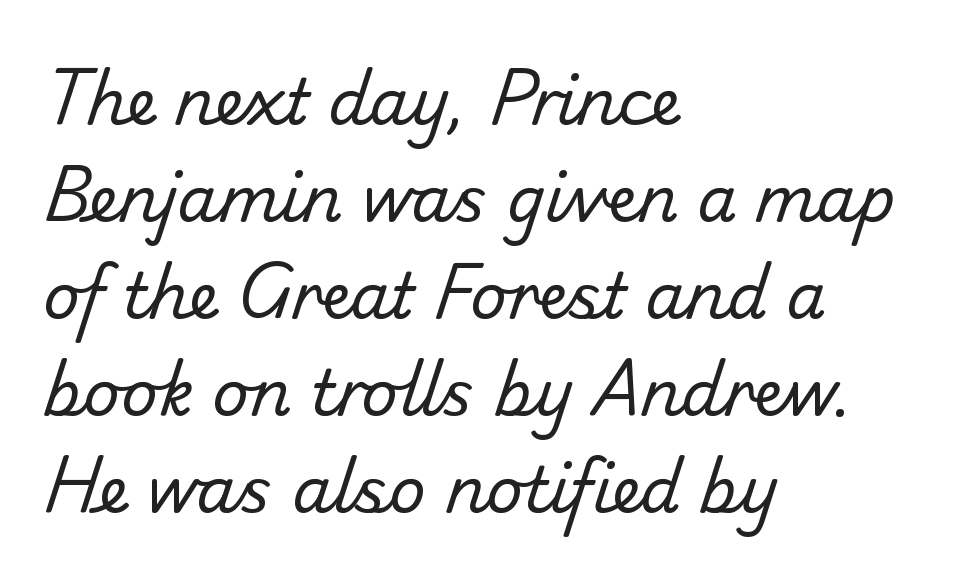
Decoration check: the copy has no underline. Regarding leading, the lines here are spaced in the standard way. The lines are quadded left. Think of a printed novel: that variable character pitch is what you see here. Letter spacing: default. The strokes carry an ordinary text weight at most.
